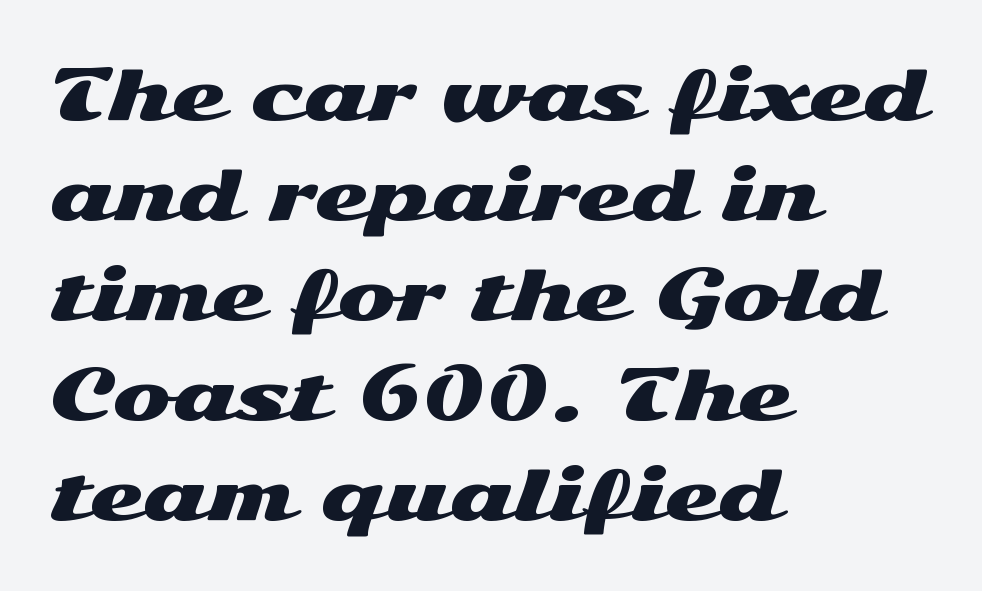
Q: Is the text italic (slanted)? A: Yes.
Q: Is the typeface a serif or a sans-serif typeface? A: Sans-serif.
Q: Is the text underlined? A: No.
Q: How is the paragraph aligned? A: Left-aligned.
Q: Is the spacing between letters normal or unusually wide? A: Normal.
Q: Is the spacing between lines tight, normal or loose? A: Normal.
Q: Width (condensed, normal, or wide)? A: Wide.
Q: Stroke contrast? A: Medium.
Q: x-height? A: Medium.
Q: Monospaced? A: No.
